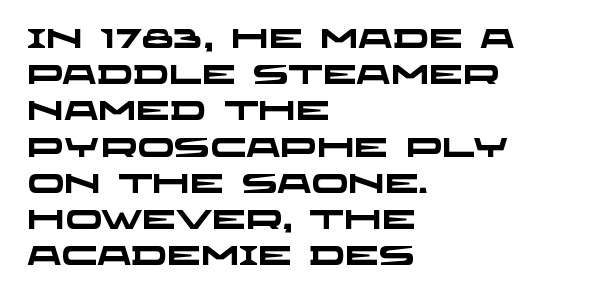
Compared with typical body copy, the letter spacing here is the same. Line beginnings align vertically; line endings do not. How would I describe the line gaps? Plain and ordinary. You'd pick this weight for a headline — it's a proper bold. The words here are not underlined.
